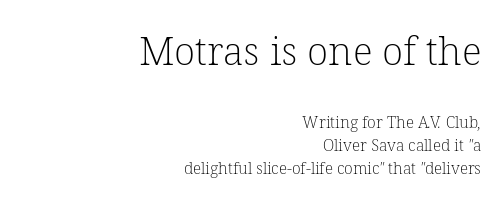
{"serif": "yes", "bold": "no", "weight": "light", "width": "normal", "stroke_contrast": "low", "x_height": "medium", "monospaced": "no", "underline": "no", "align": "right", "line_spacing": "normal", "line_spacing_ratio": 1.43, "letter_spacing": "normal", "letter_spacing_em": 0.0, "larger_block": "first", "size_ratio": 2.44, "glyph_px": 39}
